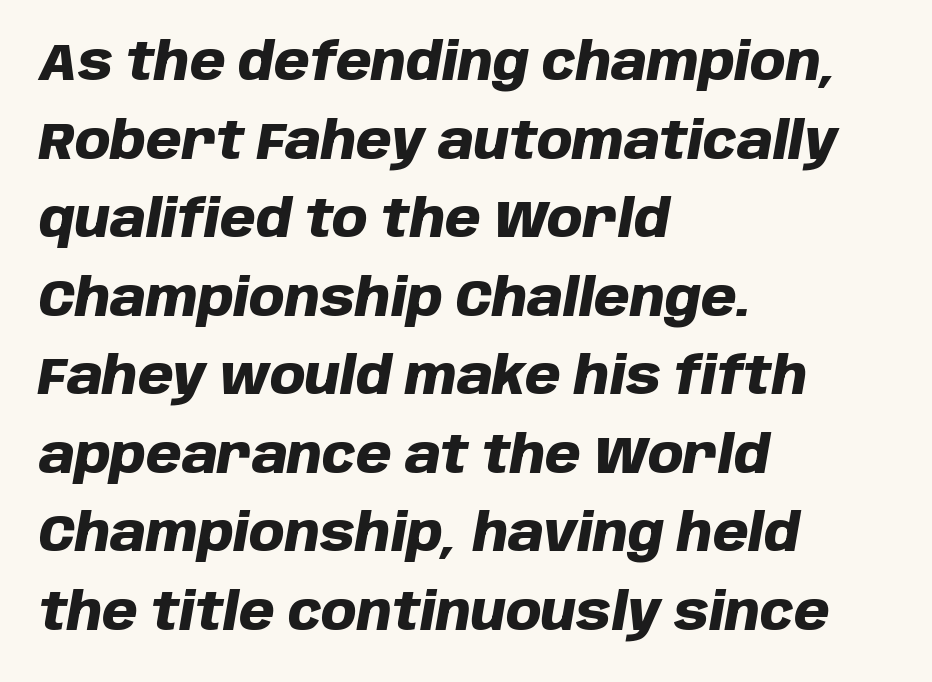
{"italic": "yes", "lean": "right", "slant_degrees": 10, "bold": "yes", "weight": "heavy", "width": "normal", "stroke_contrast": "low", "x_height": "large", "monospaced": "no", "underline": "no", "align": "left", "line_spacing": "normal", "line_spacing_ratio": 1.54, "letter_spacing": "normal", "letter_spacing_em": 0.0, "glyph_px": 51}
